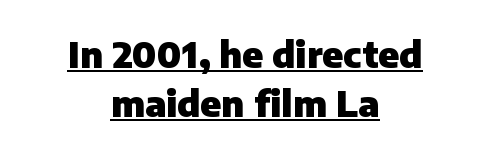
This rendering employs a face without finishing strokes, i.e., a sans-serif. Summary of vertical rhythm: regular, with standard interline spacing. These words are printed bold, with thick strokes throughout. Looks like regular typesetting: each glyph gets only the width it needs.
